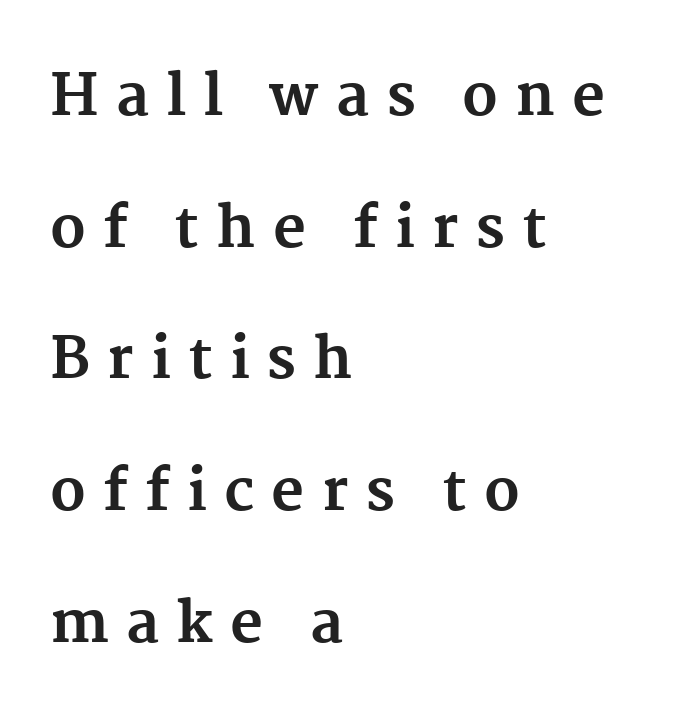
{"serif": "yes", "italic": "no", "bold": "yes", "weight": "bold", "width": "normal", "stroke_contrast": "medium", "x_height": "medium", "monospaced": "no", "underline": "no", "align": "left", "line_spacing": "loose", "line_spacing_ratio": 2.31, "letter_spacing": "wide", "letter_spacing_em": 0.3, "glyph_px": 57}
